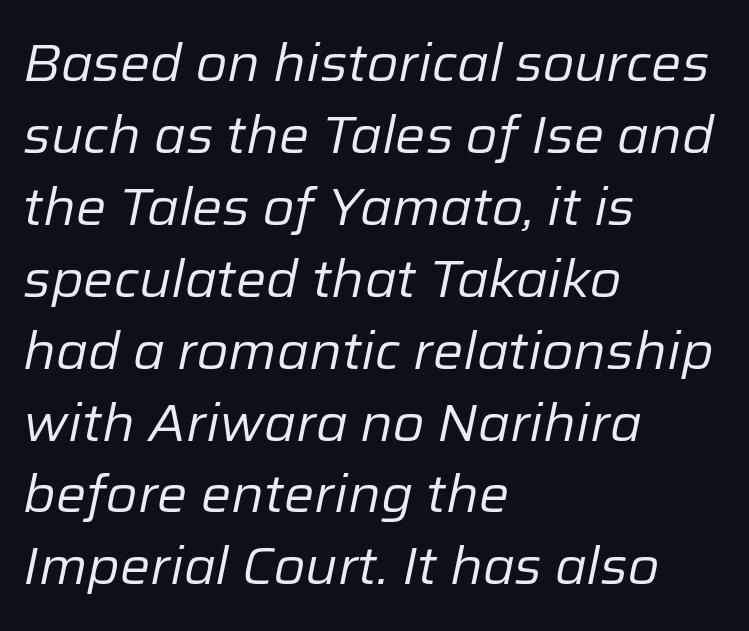
You could not count columns in this text — the font is proportionally spaced. No extra tracking has been applied to these lines. Italic? Definitely — the glyphs are oblique. Leading: standard. Is the type heavy? It reads as light-to-regular instead. Beneath every word, the page is bare.
